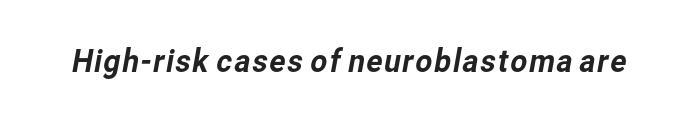
The face used here is a sans, in the tradition of grotesques and geometrics. Glyph-to-glyph distance matches everyday printed text. Plain, unruled lines of type. Looks like regular typesetting: each glyph gets only the width it needs.
